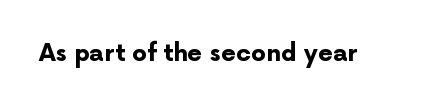
The image shows 24 px bold type, upright; set normal letter spacing, not underlined.
